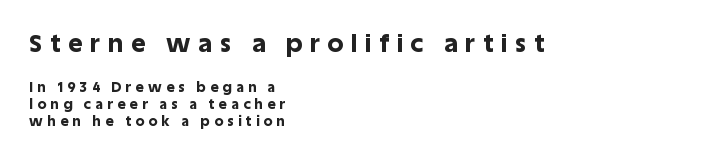
Q: Is the text bold? A: Yes.
Q: Is the text italic (slanted)? A: No, it is upright.
Q: Is the text underlined? A: No.
Q: How is the paragraph aligned? A: Left-aligned.
Q: Is the spacing between letters normal or unusually wide? A: Unusually wide.
Q: Which block of text is set in a larger size, the first (top) or the second (bottom)? A: The first (top) one.
